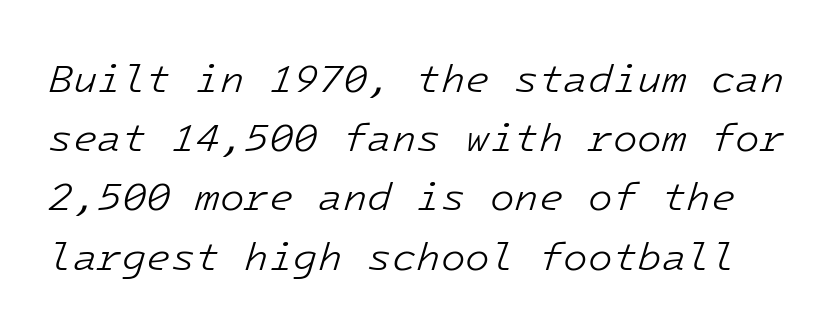
Q: Is the text bold? A: No.
Q: Is the text italic (slanted)? A: Yes, it leans right by about 16 degrees.
Q: Is the text underlined? A: No.
Q: Is the spacing between letters normal or unusually wide? A: Normal.
Q: Is the spacing between lines tight, normal or loose? A: Normal.
Q: Width (condensed, normal, or wide)? A: Normal.
Q: Stroke contrast? A: Low.
Q: x-height? A: Medium.
